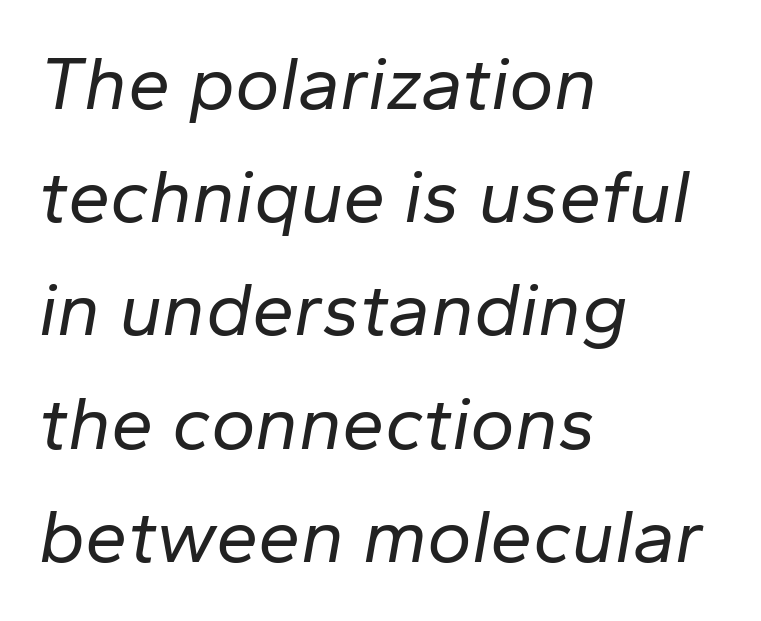
The rendering uses natural spacing where letterforms have individual widths. Successive baselines arrive at the customary interval. Descender tails drop into unmarked territory. Heft: none added — not bold. Each line starts at the same left margin while the right side varies. You could call the tracking neutral — neither tight nor loose.
